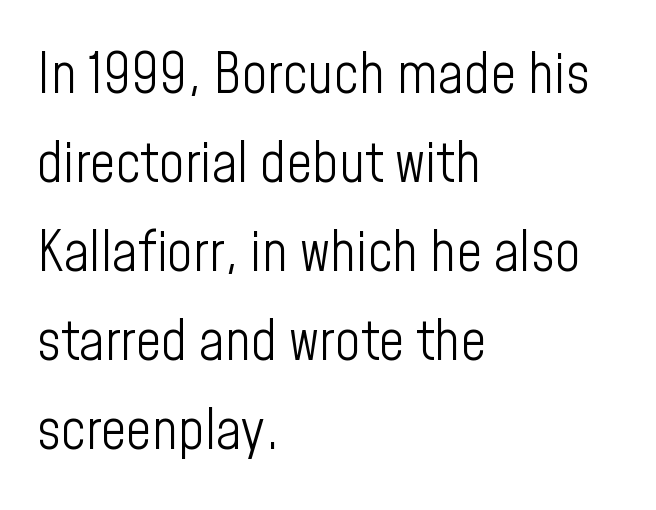
The image shows 56 px light, condensed sans-serif type, upright; set left-aligned, normal line spacing (1.59x), normal letter spacing, not underlined; low stroke contrast and a medium x-height.
